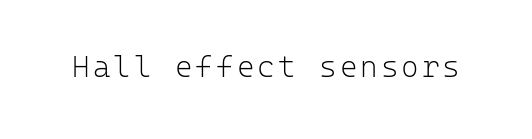
Q: Is the text bold? A: No.
Q: Is the text italic (slanted)? A: No, it is upright.
Q: Is the typeface a serif or a sans-serif typeface? A: Sans-serif.
Q: Is the text underlined? A: No.
Q: Width (condensed, normal, or wide)? A: Normal.
Q: Stroke contrast? A: Low.
Q: x-height? A: Medium.
Q: Monospaced? A: Yes.
